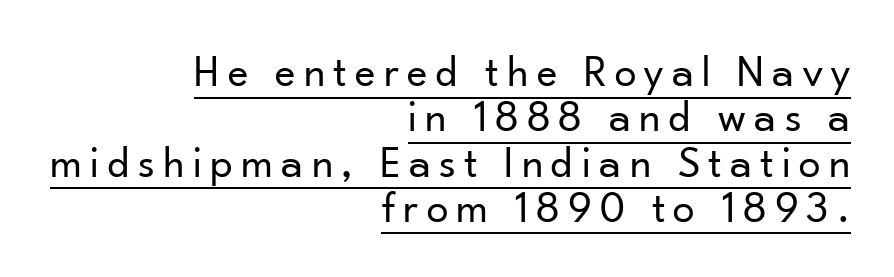
The image shows 44 px regular-weight sans-serif type, upright; set right-aligned, tight line spacing (1.03x), underlined; low stroke contrast and a small x-height.
